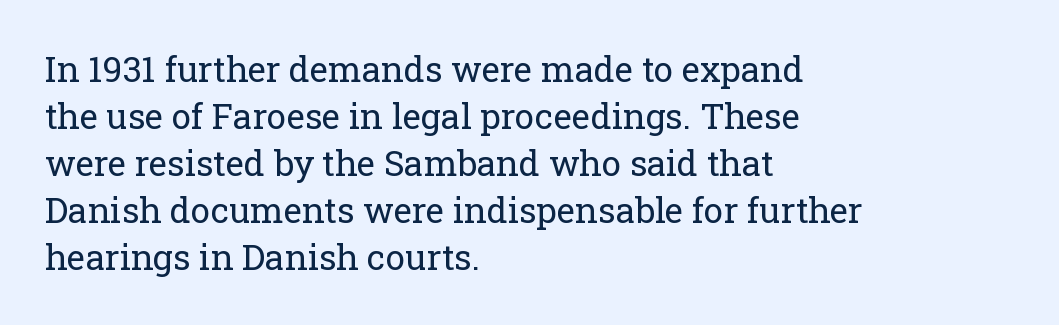
The image shows 35 px regular-weight serif type, upright; set left-aligned, normal line spacing (1.34x), normal letter spacing, not underlined; low stroke contrast and a medium x-height.
